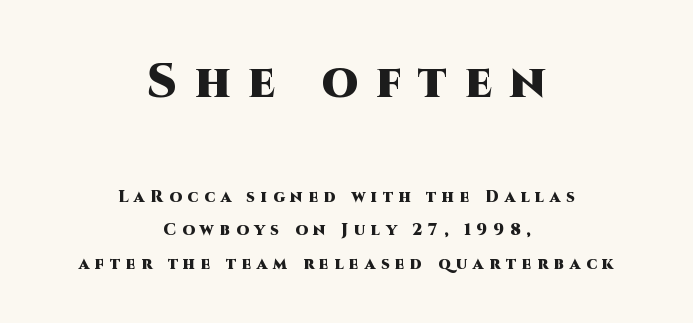
{"serif": "no", "italic": "no", "bold": "yes", "weight": "heavy", "width": "normal", "stroke_contrast": "high", "x_height": "large", "monospaced": "no", "underline": "no", "align": "center", "line_spacing": "loose", "line_spacing_ratio": 2.09, "letter_spacing": "wide", "letter_spacing_em": 0.37, "larger_block": "first", "size_ratio": 2.94, "glyph_px": 47}
